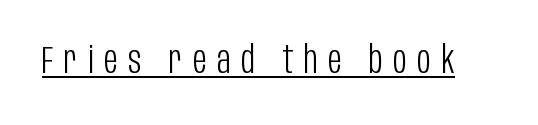
{"serif": "no", "italic": "no", "bold": "no", "weight": "light", "width": "condensed", "stroke_contrast": "low", "x_height": "large", "monospaced": "no", "underline": "yes", "letter_spacing": "wide", "letter_spacing_em": 0.28, "glyph_px": 38}
